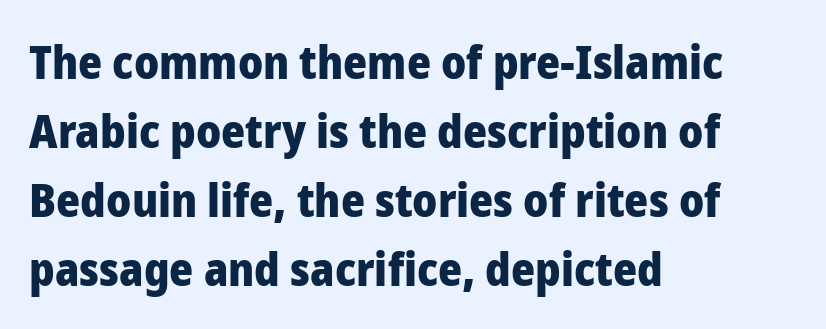
The image shows 46 px heavy sans-serif type, upright; set left-aligned, normal line spacing (1.5x), normal letter spacing, not underlined; low stroke contrast and a medium x-height.
